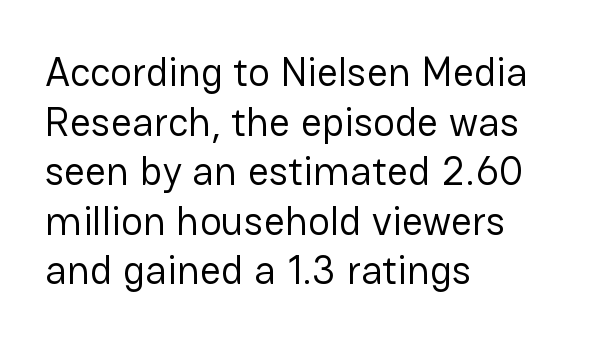
Tall strokes in this sample are plumb rather than angled. Are there feet on the stems? There aren't — it's a sans. The strokes are not fattened; the text isn't bold. The strip under each line holds only bare page. Observe the ordinary spacing: letters are neighbours, not strangers. The face used here is proportionally spaced, like ordinary book or web type.
